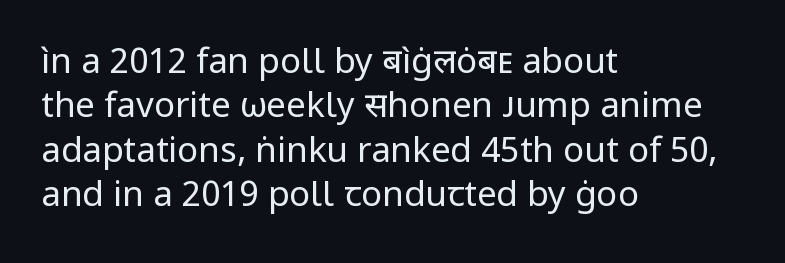
{"serif": "no", "italic": "no", "bold": "no", "weight": "regular", "width": "normal", "stroke_contrast": "low", "x_height": "medium", "monospaced": "no", "underline": "no", "align": "left", "line_spacing": "normal", "line_spacing_ratio": 1.27, "letter_spacing": "normal", "letter_spacing_em": 0.0, "glyph_px": 35}
